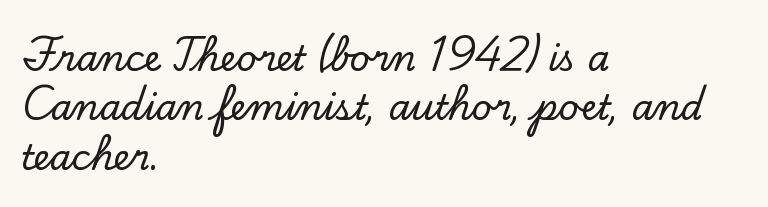
{"serif": "yes", "width": "normal", "stroke_contrast": "low", "x_height": "small", "monospaced": "no", "underline": "no", "align": "left", "line_spacing": "normal", "line_spacing_ratio": 1.41, "letter_spacing": "normal", "letter_spacing_em": 0.0, "glyph_px": 35}
